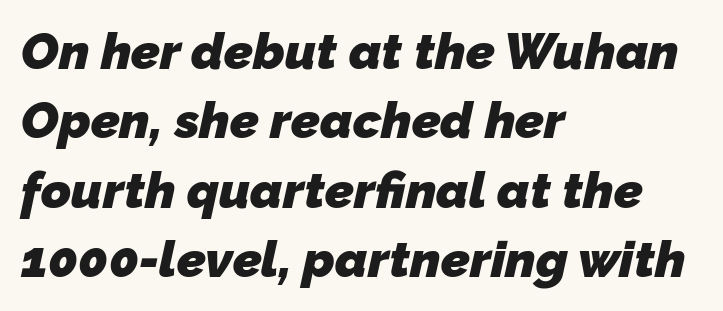
{"serif": "no", "bold": "yes", "weight": "heavy", "width": "normal", "stroke_contrast": "low", "x_height": "medium", "monospaced": "no", "underline": "no", "align": "left", "line_spacing": "normal", "line_spacing_ratio": 1.36, "letter_spacing": "normal", "letter_spacing_em": 0.0, "glyph_px": 51}
